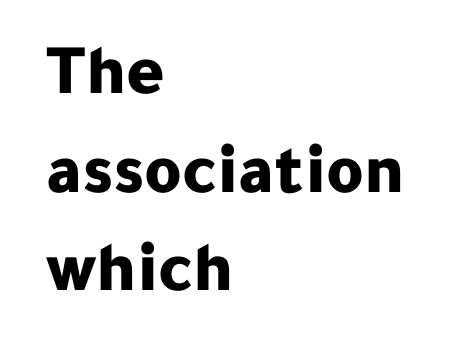
The image shows 72 px bold sans-serif type, upright; set left-aligned, normal line spacing (1.37x), normal letter spacing, not underlined; low stroke contrast and a medium x-height.
